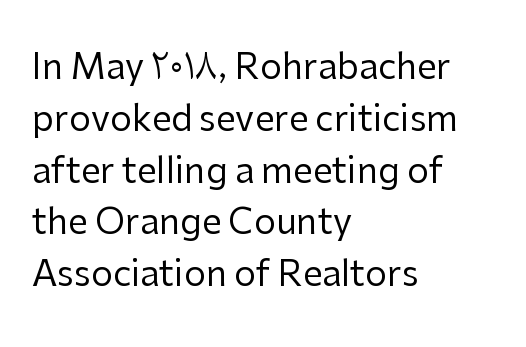
Q: Is the text bold? A: No.
Q: Is the text italic (slanted)? A: No, it is upright.
Q: Is the typeface a serif or a sans-serif typeface? A: Sans-serif.
Q: Is the text underlined? A: No.
Q: How is the paragraph aligned? A: Left-aligned.
Q: Is the spacing between letters normal or unusually wide? A: Normal.
Q: Is the spacing between lines tight, normal or loose? A: Normal.
Q: Width (condensed, normal, or wide)? A: Normal.
Q: Stroke contrast? A: Low.
Q: x-height? A: Medium.
Q: Monospaced? A: No.
